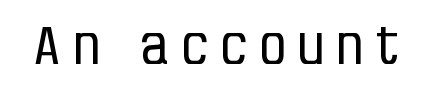
{"serif": "no", "italic": "no", "bold": "no", "weight": "regular", "width": "condensed", "stroke_contrast": "low", "x_height": "large", "monospaced": "no", "underline": "no", "letter_spacing": "wide", "letter_spacing_em": 0.25, "glyph_px": 52}
